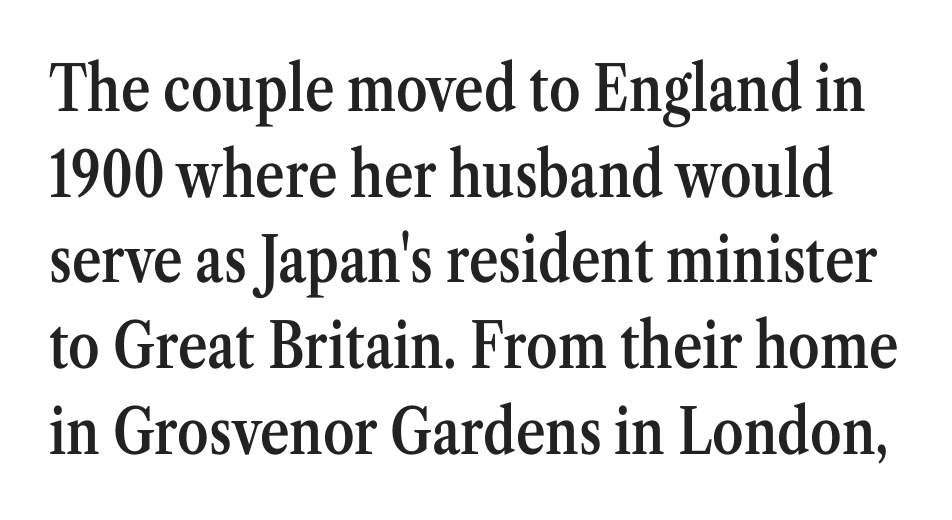
Q: Is the text bold? A: Semi-bold.
Q: Is the text italic (slanted)? A: No, it is upright.
Q: Is the typeface a serif or a sans-serif typeface? A: Serif.
Q: Is the text underlined? A: No.
Q: Is the spacing between letters normal or unusually wide? A: Normal.
Q: Is the spacing between lines tight, normal or loose? A: Normal.
Q: Width (condensed, normal, or wide)? A: Condensed.
Q: Stroke contrast? A: Medium.
Q: x-height? A: Medium.
Q: Monospaced? A: No.
